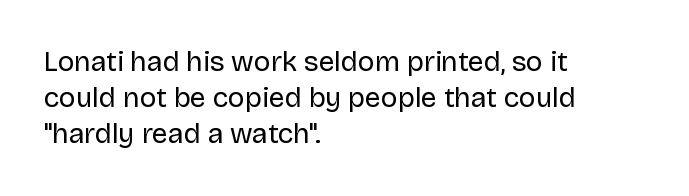
{"serif": "no", "italic": "no", "bold": "no", "weight": "regular", "width": "normal", "stroke_contrast": "low", "x_height": "large", "monospaced": "no", "underline": "no", "align": "left", "line_spacing": "normal", "line_spacing_ratio": 1.29, "letter_spacing": "normal", "letter_spacing_em": 0.0, "glyph_px": 28}
